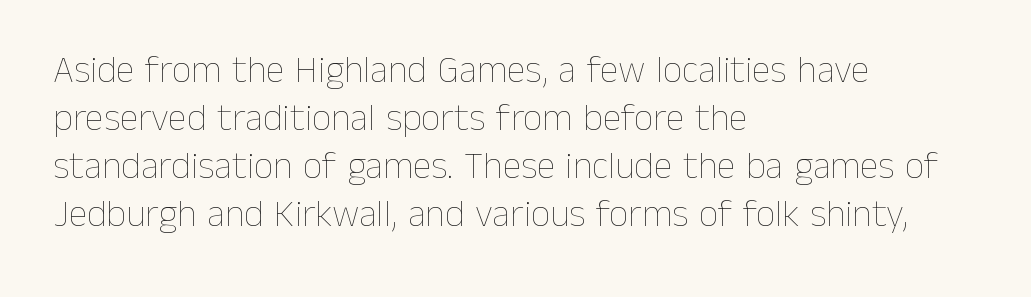
{"italic": "no", "bold": "no", "weight": "thin", "width": "normal", "stroke_contrast": "low", "x_height": "medium", "monospaced": "no", "underline": "no", "align": "left", "line_spacing": "normal", "line_spacing_ratio": 1.26, "letter_spacing": "normal", "letter_spacing_em": 0.0, "glyph_px": 38}
